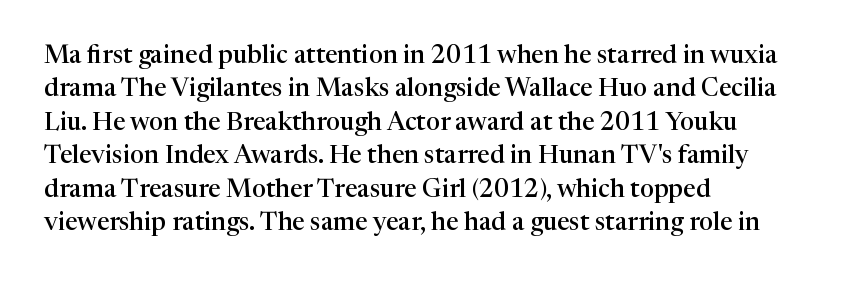
The image shows 25 px text type, upright; set left-aligned, normal line spacing (1.34x), normal letter spacing, not underlined.
